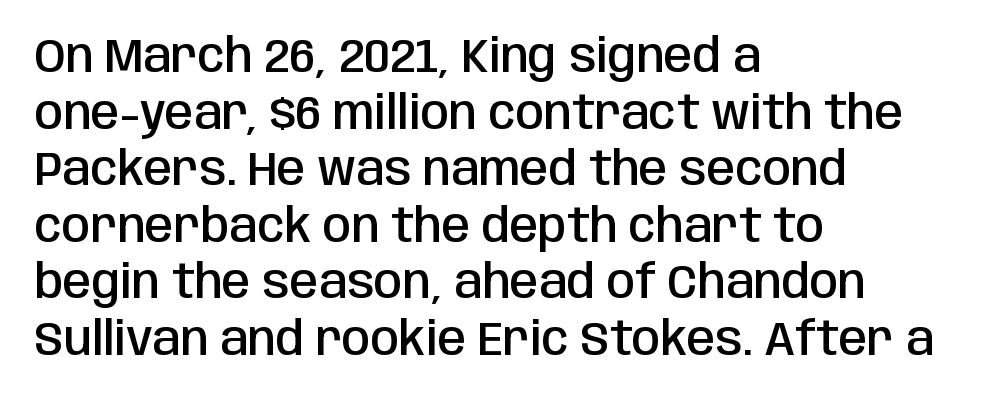
Q: Is the text bold? A: Semi-bold.
Q: Is the text italic (slanted)? A: No, it is upright.
Q: Is the typeface a serif or a sans-serif typeface? A: Sans-serif.
Q: Is the text underlined? A: No.
Q: How is the paragraph aligned? A: Left-aligned.
Q: Is the spacing between letters normal or unusually wide? A: Normal.
Q: Width (condensed, normal, or wide)? A: Condensed.
Q: Stroke contrast? A: Low.
Q: x-height? A: Large.
Q: Monospaced? A: No.
